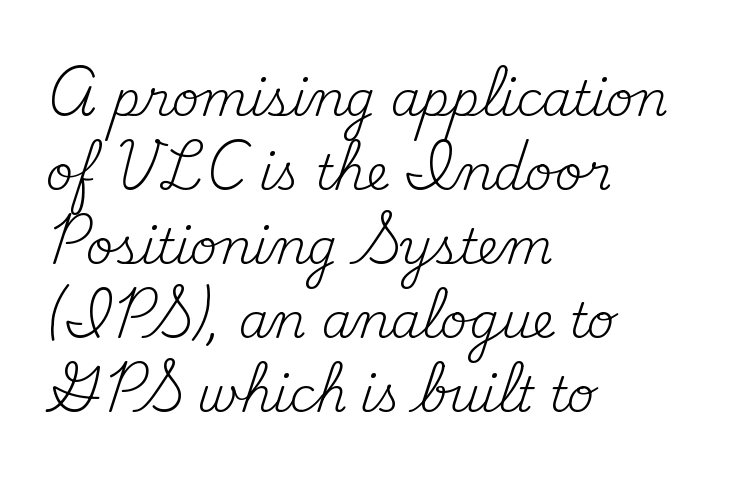
Q: Is the text bold? A: No.
Q: Is the text italic (slanted)? A: Yes.
Q: Is the typeface a serif or a sans-serif typeface? A: Serif.
Q: Is the text underlined? A: No.
Q: How is the paragraph aligned? A: Left-aligned.
Q: Is the spacing between letters normal or unusually wide? A: Normal.
Q: Is the spacing between lines tight, normal or loose? A: Normal.
Q: Width (condensed, normal, or wide)? A: Normal.
Q: Stroke contrast? A: Medium.
Q: x-height? A: Small.
Q: Monospaced? A: No.
